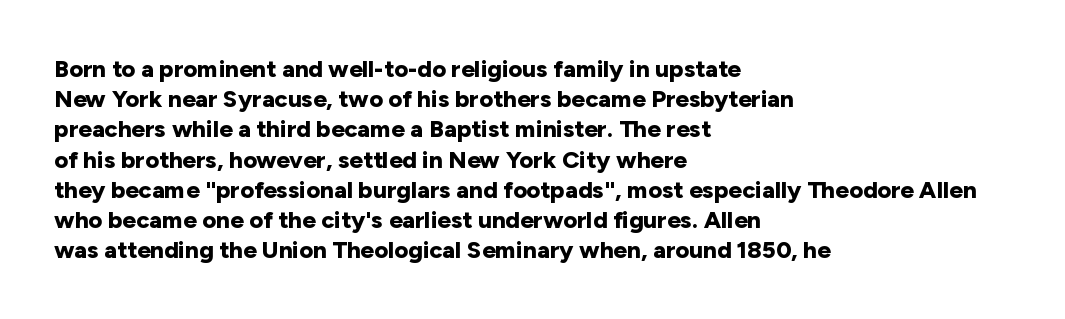
The image shows 24 px bold type, upright; set left-aligned, normal line spacing (1.26x), normal letter spacing, not underlined.
